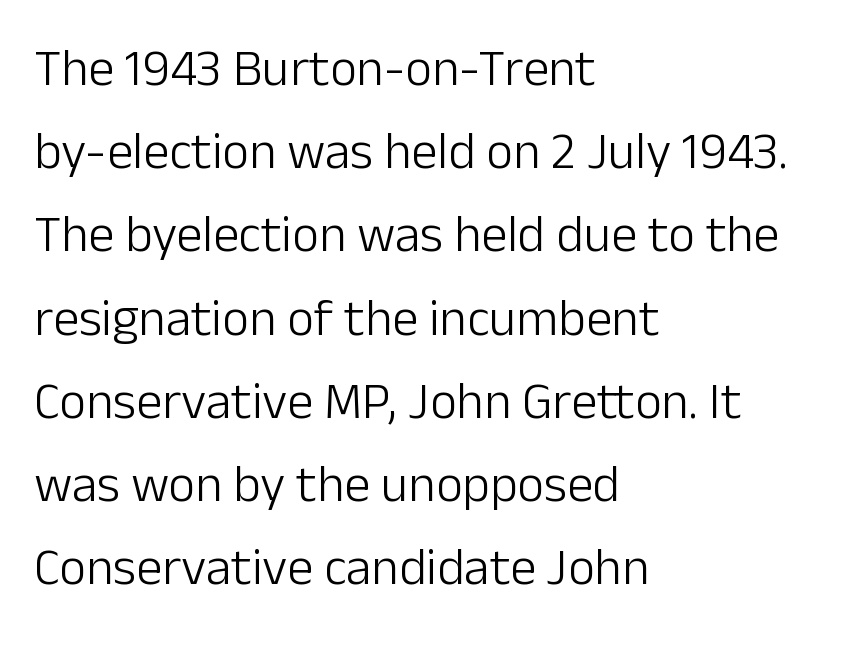
{"serif": "no", "italic": "no", "bold": "no", "weight": "light", "width": "normal", "stroke_contrast": "low", "x_height": "medium", "monospaced": "no", "underline": "no", "align": "left", "line_spacing": "normal", "line_spacing_ratio": 1.6, "letter_spacing": "normal", "letter_spacing_em": 0.0, "glyph_px": 52}
